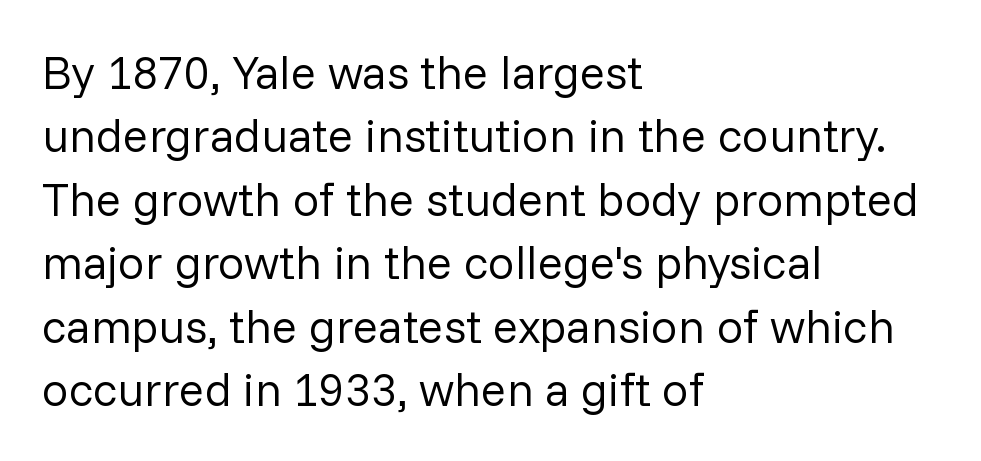
Any mark beneath the type? The region is blank. All the whitespace from short lines collects on the right. The rendering keeps characters at their native spacing. In terms of leading, this rendering sits right in the middle. Letterform terminals end flat and unadorned throughout the passage.
